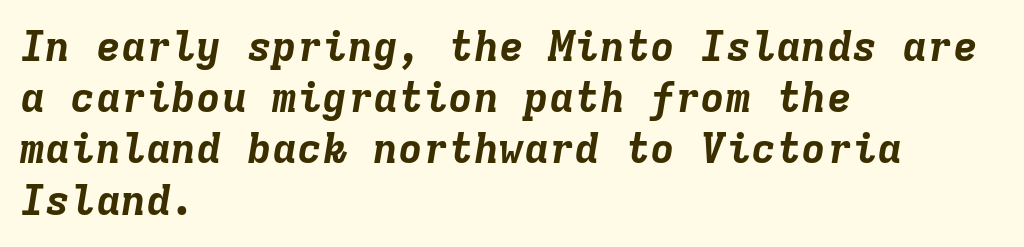
The space beneath each line is pristine and unruled. What weight is shown? A full bold with thick strokes. These lines were composed using italics. Horizontally, the lines are justified to the leading edge only. In terms of letterspacing, this is plain default setting.
